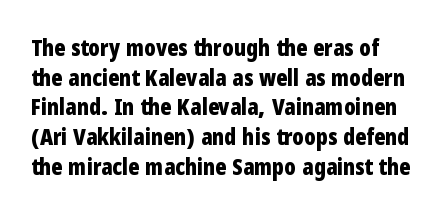
Q: Is the text bold? A: Yes.
Q: Is the text italic (slanted)? A: No, it is upright.
Q: Is the text underlined? A: No.
Q: Is the spacing between letters normal or unusually wide? A: Normal.
Q: Is the spacing between lines tight, normal or loose? A: Normal.
